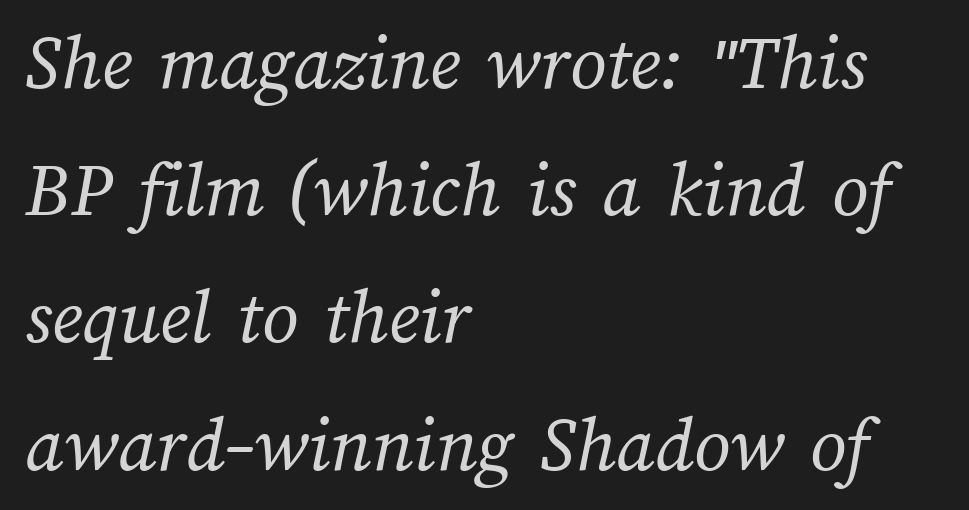
In CSS terms this would be text-align: left. Honestly, the row spacing looks completely unremarkable. Standard letterfit; no display-style spreading of the glyphs. The face used here is proportionally spaced, like ordinary book or web type.
